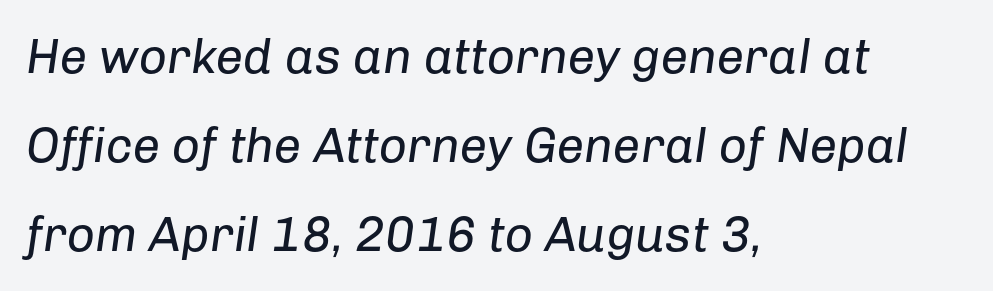
Q: Is the text bold? A: No.
Q: Is the text italic (slanted)? A: Yes, it leans right by about 8 degrees.
Q: Is the text underlined? A: No.
Q: How is the paragraph aligned? A: Left-aligned.
Q: Is the spacing between letters normal or unusually wide? A: Normal.
Q: Width (condensed, normal, or wide)? A: Normal.
Q: Stroke contrast? A: Low.
Q: x-height? A: Medium.
Q: Monospaced? A: No.
